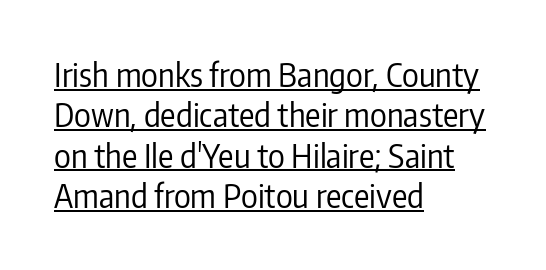
{"serif": "no", "italic": "no", "bold": "no", "weight": "regular", "width": "condensed", "stroke_contrast": "low", "x_height": "medium", "monospaced": "no", "underline": "yes", "align": "left", "line_spacing": "normal", "line_spacing_ratio": 1.26, "letter_spacing": "normal", "letter_spacing_em": 0.0, "glyph_px": 32}
